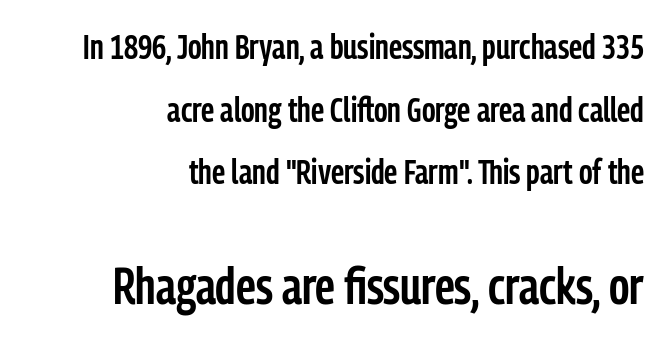
{"serif": "no", "italic": "no", "bold": "semi", "weight": "semibold", "width": "condensed", "stroke_contrast": "low", "x_height": "medium", "monospaced": "no", "underline": "no", "align": "right", "line_spacing_ratio": 1.84, "letter_spacing": "normal", "letter_spacing_em": 0.0, "larger_block": "second", "size_ratio": 1.5, "glyph_px": 51}
